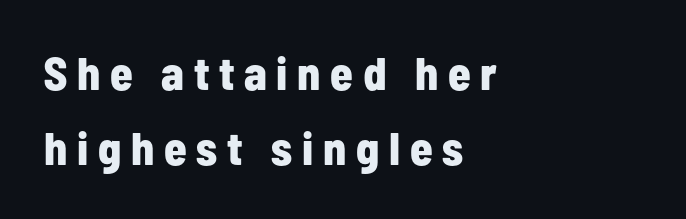
{"serif": "no", "italic": "no", "bold": "yes", "weight": "bold", "width": "condensed", "stroke_contrast": "low", "x_height": "medium", "monospaced": "no", "underline": "no", "align": "left", "line_spacing": "normal", "line_spacing_ratio": 1.63, "letter_spacing": "wide", "letter_spacing_em": 0.21, "glyph_px": 46}
